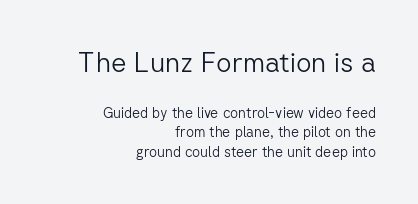
Q: Is the text bold? A: No.
Q: Is the text italic (slanted)? A: No, it is upright.
Q: Is the text underlined? A: No.
Q: How is the paragraph aligned? A: Right-aligned.
Q: Is the spacing between letters normal or unusually wide? A: Normal.
Q: Is the spacing between lines tight, normal or loose? A: Normal.
Q: Which block of text is set in a larger size, the first (top) or the second (bottom)? A: The first (top) one.
